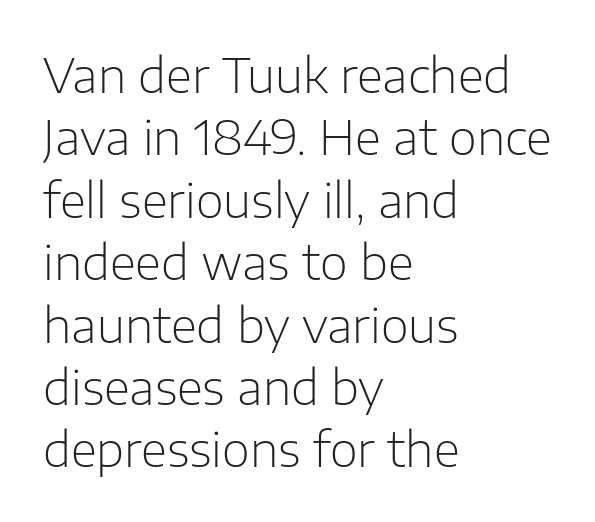
Q: Is the text bold? A: No.
Q: Is the text italic (slanted)? A: No, it is upright.
Q: Is the typeface a serif or a sans-serif typeface? A: Sans-serif.
Q: Is the text underlined? A: No.
Q: How is the paragraph aligned? A: Left-aligned.
Q: Is the spacing between letters normal or unusually wide? A: Normal.
Q: Is the spacing between lines tight, normal or loose? A: Normal.
Q: Width (condensed, normal, or wide)? A: Normal.
Q: Stroke contrast? A: Low.
Q: x-height? A: Medium.
Q: Monospaced? A: No.
